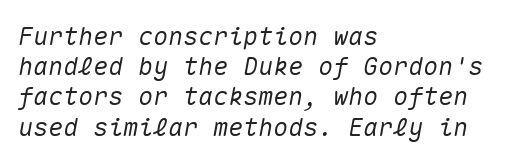
The paragraph has a hard left edge and a soft right edge. The area under the type is left untouched. Characters follow at the spacing the type designer built in. This is oblique type, the kind used for emphasis or titles.
